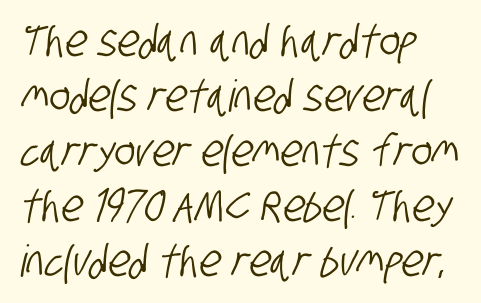
The image shows 44 px condensed sans-serif type; set left-aligned, normal line spacing (1.25x), normal letter spacing, not underlined; low stroke contrast and a large x-height.
